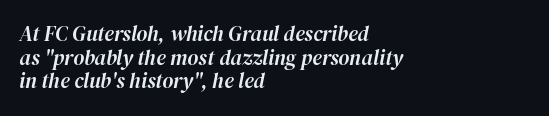
Spacing between characters is what you'd get straight out of the box. The strip under each line holds only bare page. Horizontal alignment here is leftward, the default for most running prose. This sample uses an oblique cut, with every glyph tilted off the vertical. A typesetter would call this leading minimal, almost set solid.
